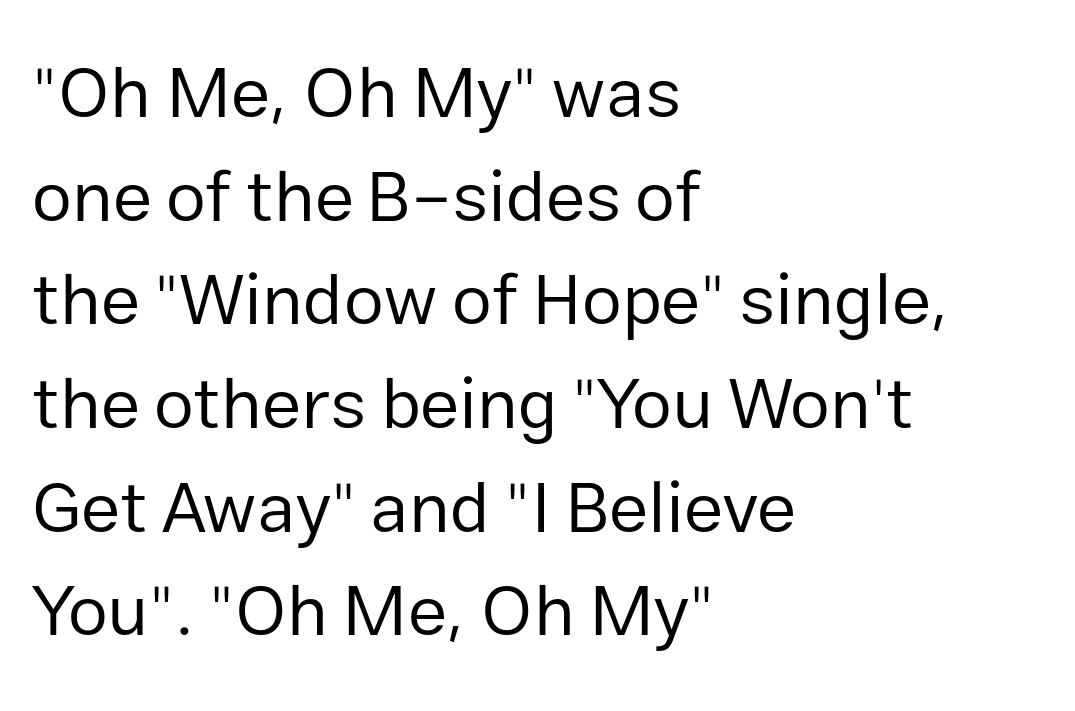
This sample uses an upright cut, with every glyph sitting square on the baseline. The weight tops out at a normal text grade. The passage shown is typed in a proportional face where columns would drift. One glance says typical: line gaps are just what's usual. A sans-serif font was chosen for this passage. Quick note: underline off.
